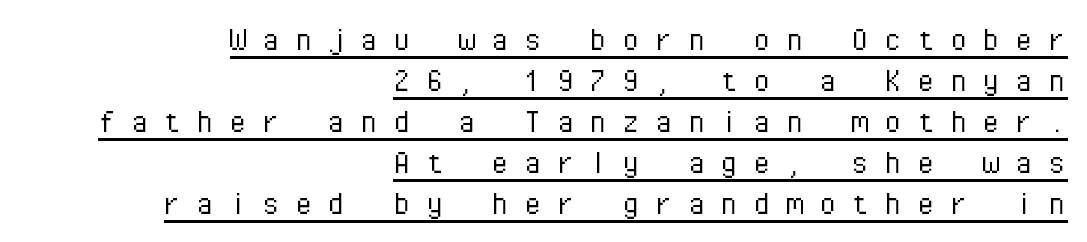
The image shows 36 px light sans-serif type, upright, monospaced; set right-aligned, tight line spacing (1.14x), unusually wide letter spacing (+0.41 em), underlined; low stroke contrast and a medium x-height.
